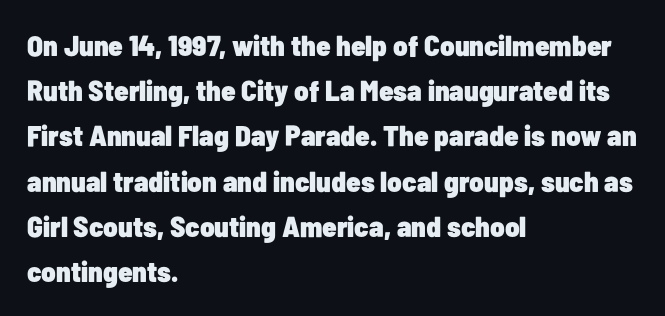
{"serif": "no", "italic": "no", "bold": "yes", "weight": "heavy", "width": "condensed", "stroke_contrast": "low", "x_height": "medium", "monospaced": "no", "underline": "no", "align": "left", "line_spacing": "normal", "line_spacing_ratio": 1.56, "letter_spacing": "normal", "letter_spacing_em": 0.0, "glyph_px": 29}
